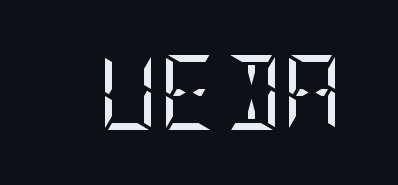
{"serif": "yes", "italic": "no", "bold": "no", "weight": "regular", "width": "condensed", "stroke_contrast": "low", "x_height": "large", "underline": "no", "letter_spacing": "normal", "letter_spacing_em": 0.0, "glyph_px": 75}
